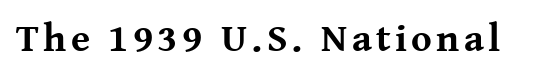
Q: Is the text bold? A: Yes.
Q: Is the text italic (slanted)? A: No, it is upright.
Q: Is the typeface a serif or a sans-serif typeface? A: Serif.
Q: Is the text underlined? A: No.
Q: Width (condensed, normal, or wide)? A: Normal.
Q: Stroke contrast? A: Medium.
Q: x-height? A: Medium.
Q: Monospaced? A: No.
